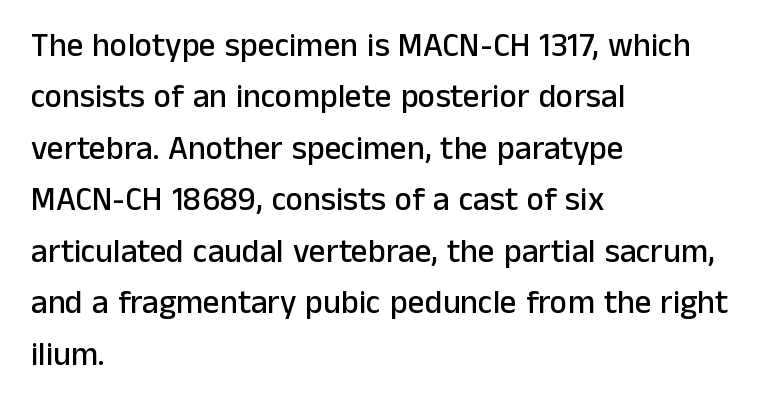
Descenders are the only things crossing below the line. Looks like regular typesetting: each glyph gets only the width it needs. Tracking value appears to be zero — textbook default spacing. A classic flush-left, rag-right setting is used for this passage. Nope, no serifs anywhere on these letters. Posture: vertical.
